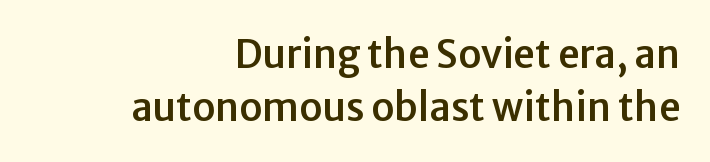
In terms of letterform style, serifs are entirely absent. These lines were composed using upright roman letters. Note the varied advance widths — an 'i' is clearly narrower than an 'm'. Whoever set this chose a conventional vertical rhythm.
